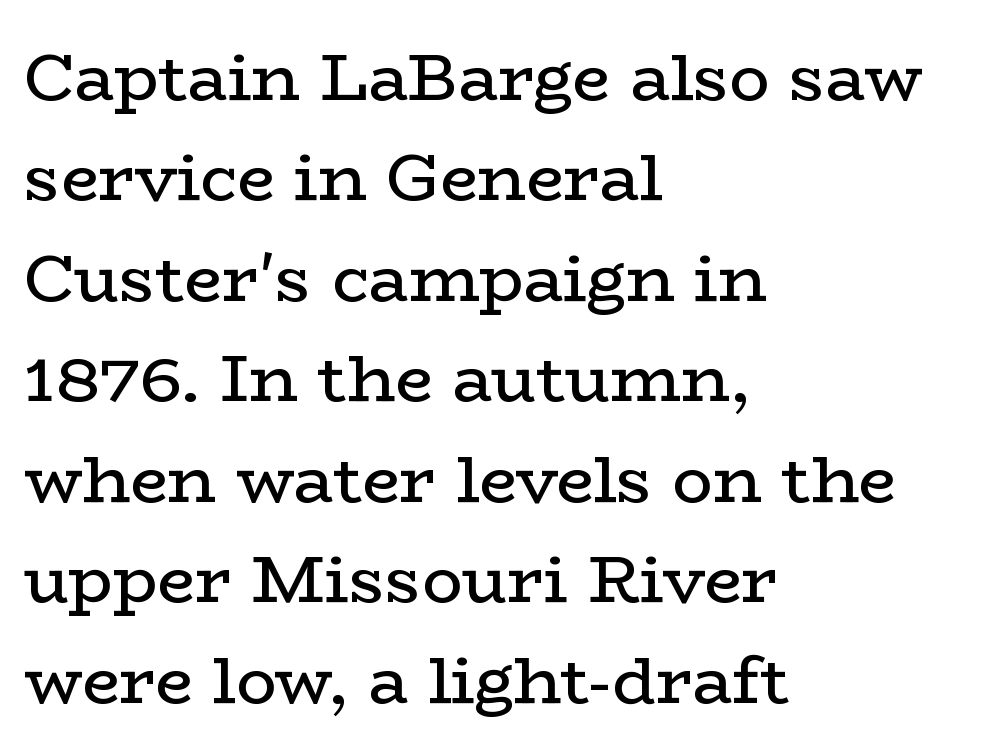
The image shows 67 px regular-weight, wide serif type, upright; set left-aligned, normal line spacing (1.5x), normal letter spacing, not underlined; low stroke contrast and a medium x-height.
